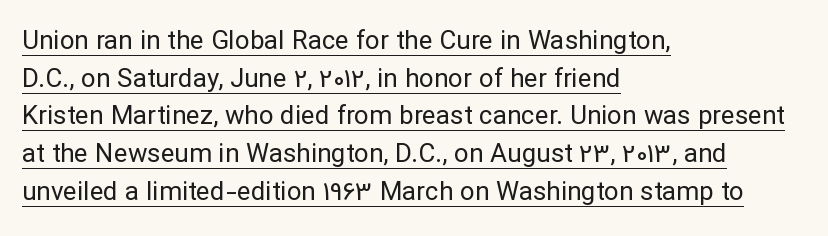
The image shows 26 px text type, upright; set left-aligned, normal line spacing (1.45x), normal letter spacing, underlined.
